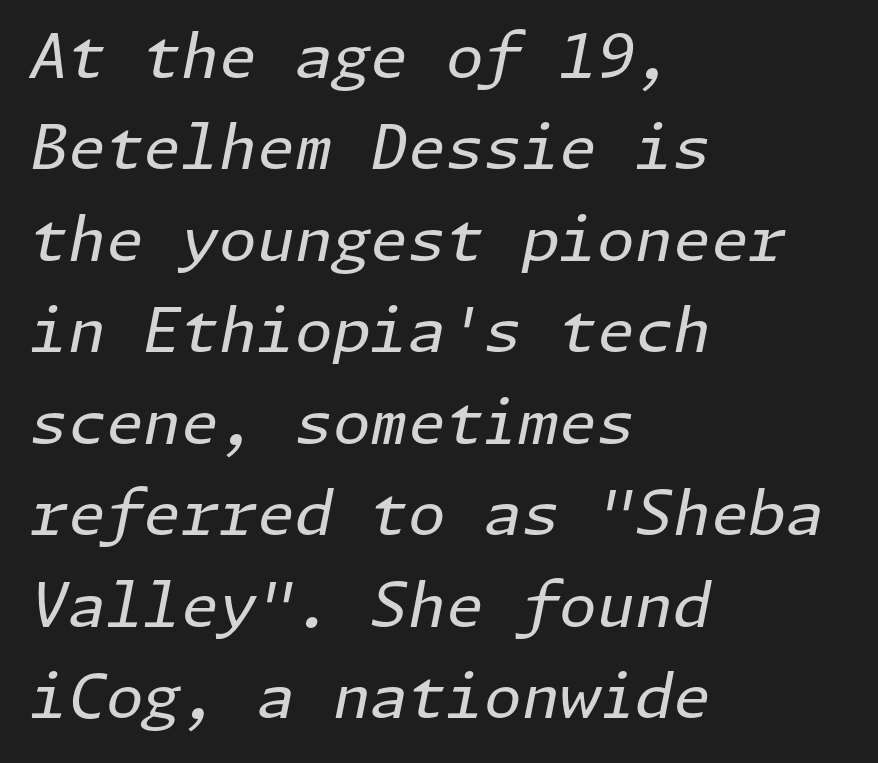
Q: Is the text bold? A: No.
Q: Is the text italic (slanted)? A: Yes, it leans right by about 11 degrees.
Q: Is the text underlined? A: No.
Q: How is the paragraph aligned? A: Left-aligned.
Q: Is the spacing between letters normal or unusually wide? A: Normal.
Q: Is the spacing between lines tight, normal or loose? A: Normal.
Q: Width (condensed, normal, or wide)? A: Normal.
Q: Stroke contrast? A: Low.
Q: x-height? A: Medium.
